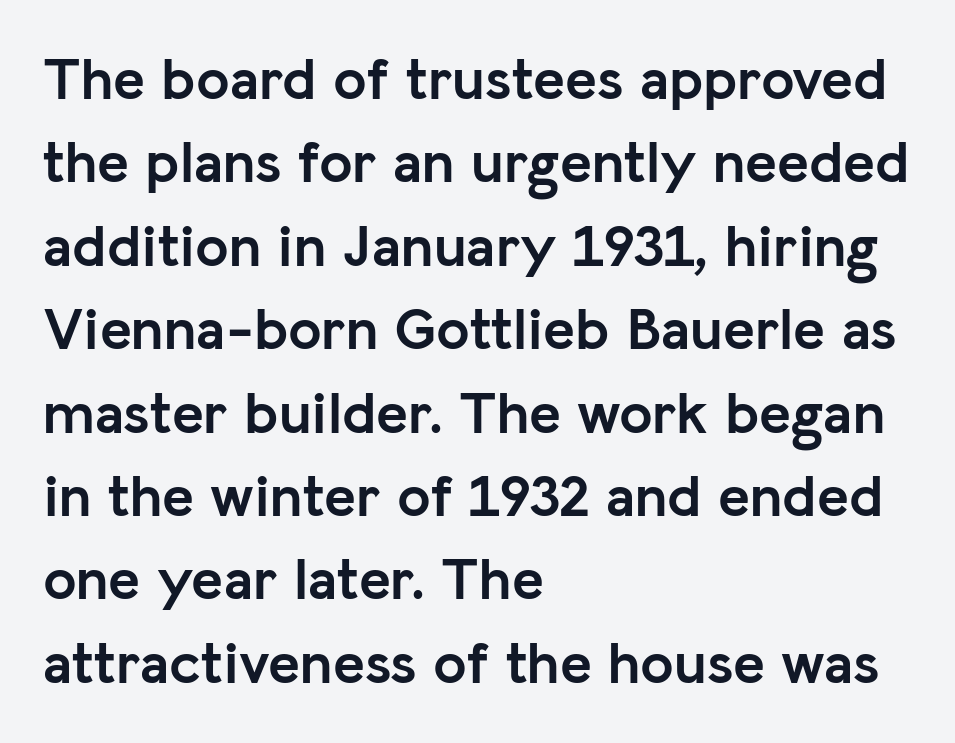
The image shows 60 px semibold sans-serif type, upright; set left-aligned, normal line spacing (1.39x), normal letter spacing, not underlined; low stroke contrast and a medium x-height.
